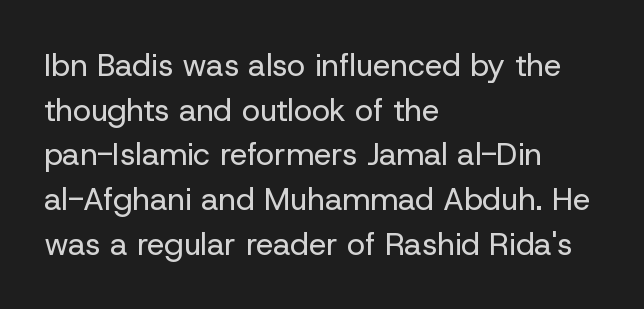
The image shows 31 px regular-weight sans-serif type, upright; set left-aligned, normal line spacing (1.44x), normal letter spacing, not underlined; low stroke contrast and a medium x-height.
